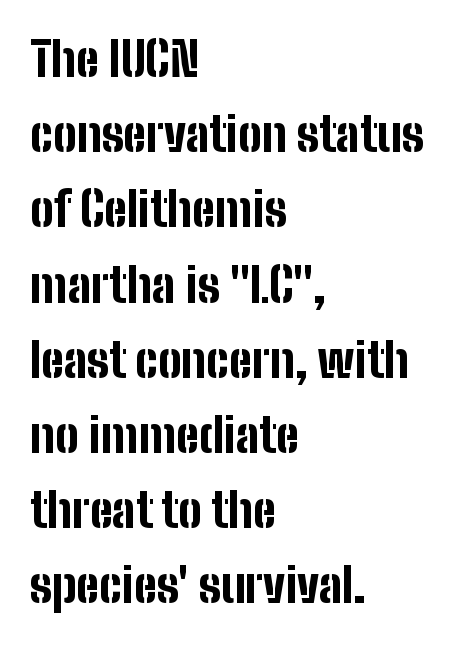
The image shows 47 px bold, condensed sans-serif type, upright; set left-aligned, normal line spacing (1.6x), normal letter spacing, not underlined; low stroke contrast and a medium x-height.
